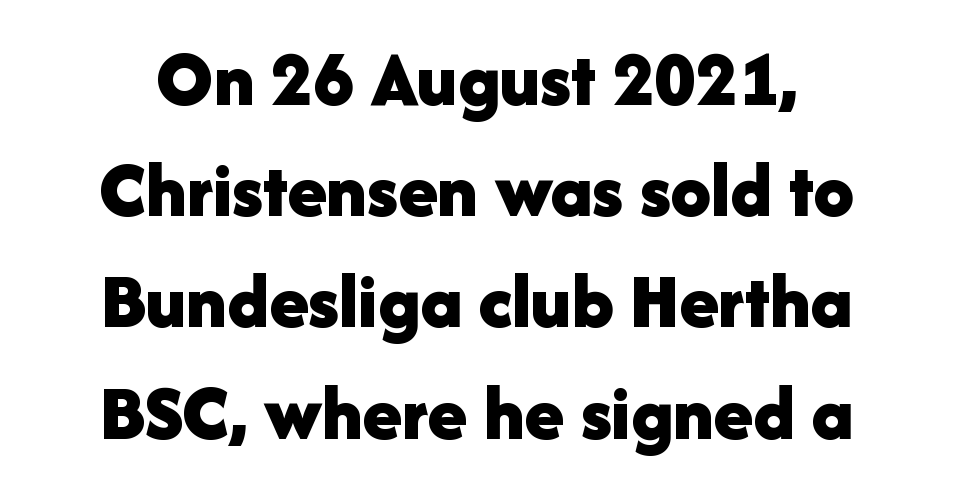
Note the varied advance widths — an 'i' is clearly narrower than an 'm'. Just letters on the line, the space beneath them empty. Horizontal alignment here is central, giving a formal, balanced look. Caption: bold face, heavy strokes.
